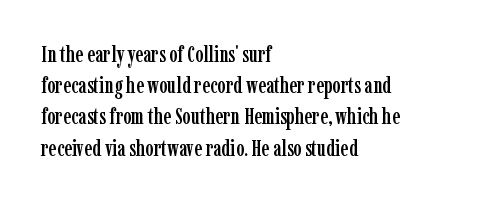
The image shows 22 px text type, upright; set left-aligned, normal line spacing (1.42x), normal letter spacing, not underlined.
